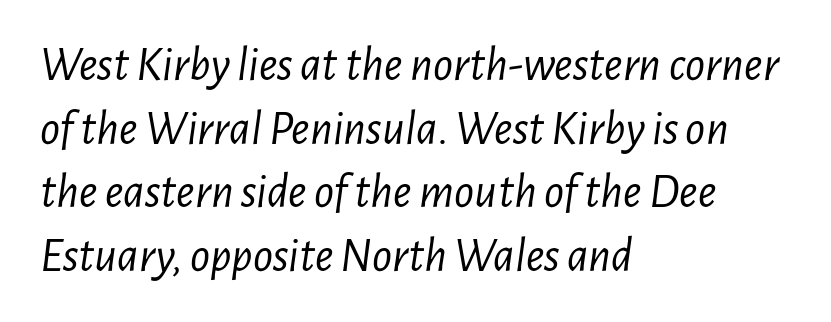
{"italic": "yes", "lean": "right", "slant_degrees": 7, "bold": "no", "weight": "light", "width": "condensed", "stroke_contrast": "low", "x_height": "medium", "monospaced": "no", "underline": "no", "align": "left", "line_spacing": "normal", "line_spacing_ratio": 1.3, "letter_spacing": "normal", "letter_spacing_em": 0.0, "glyph_px": 49}
